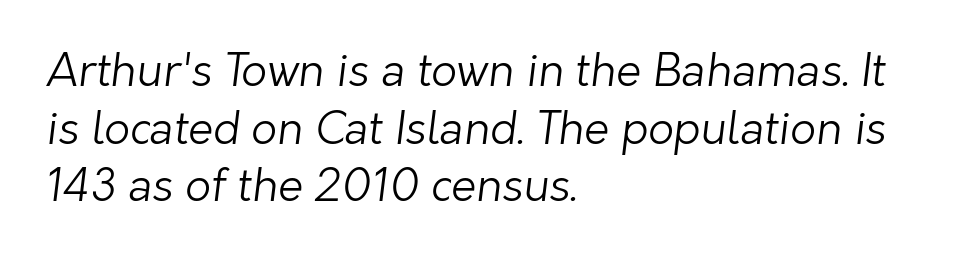
Q: Is the text bold? A: No.
Q: Is the typeface a serif or a sans-serif typeface? A: Sans-serif.
Q: Is the text underlined? A: No.
Q: How is the paragraph aligned? A: Left-aligned.
Q: Is the spacing between letters normal or unusually wide? A: Normal.
Q: Is the spacing between lines tight, normal or loose? A: Normal.
Q: Width (condensed, normal, or wide)? A: Normal.
Q: Stroke contrast? A: Low.
Q: x-height? A: Medium.
Q: Monospaced? A: No.
